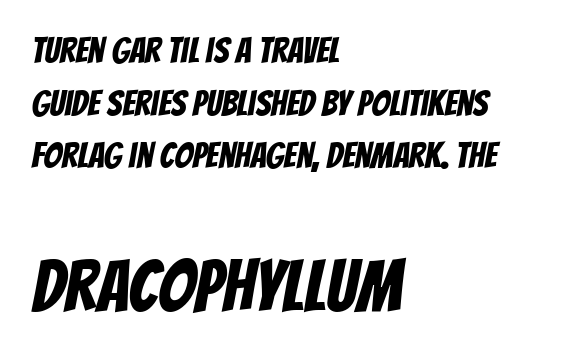
Q: Is the typeface a serif or a sans-serif typeface? A: Sans-serif.
Q: Is the text underlined? A: No.
Q: How is the paragraph aligned? A: Left-aligned.
Q: Is the spacing between letters normal or unusually wide? A: Normal.
Q: Is the spacing between lines tight, normal or loose? A: Normal.
Q: Which block of text is set in a larger size, the first (top) or the second (bottom)? A: The second (bottom) one.
Q: Width (condensed, normal, or wide)? A: Condensed.
Q: Stroke contrast? A: Low.
Q: x-height? A: Large.
Q: Monospaced? A: No.
